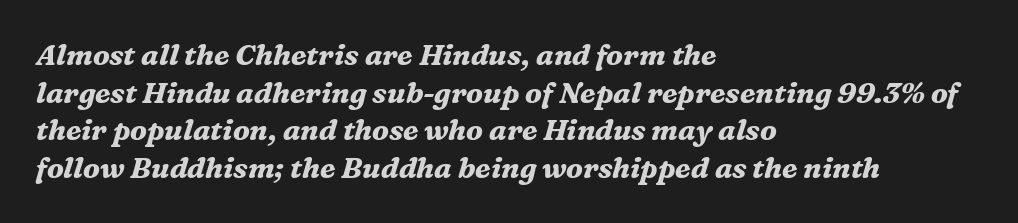
Q: Is the text bold? A: Yes.
Q: Is the text italic (slanted)? A: Yes, it leans right by about 16 degrees.
Q: Is the typeface a serif or a sans-serif typeface? A: Serif.
Q: Is the text underlined? A: No.
Q: How is the paragraph aligned? A: Left-aligned.
Q: Is the spacing between letters normal or unusually wide? A: Normal.
Q: Is the spacing between lines tight, normal or loose? A: Normal.
Q: Width (condensed, normal, or wide)? A: Normal.
Q: Stroke contrast? A: Medium.
Q: x-height? A: Medium.
Q: Monospaced? A: No.
